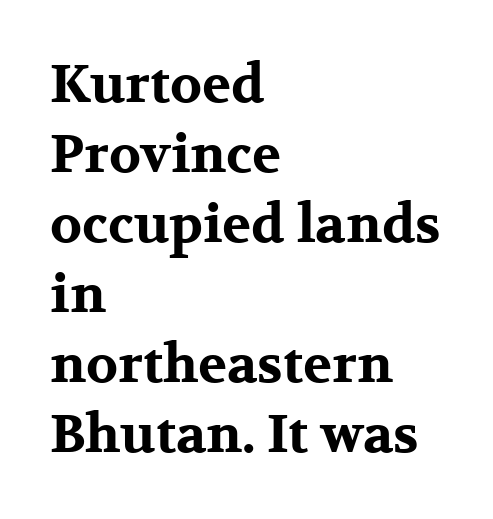
The image shows 53 px bold, wide serif type, upright; set left-aligned, normal line spacing (1.32x), normal letter spacing, not underlined; medium stroke contrast and a medium x-height.
